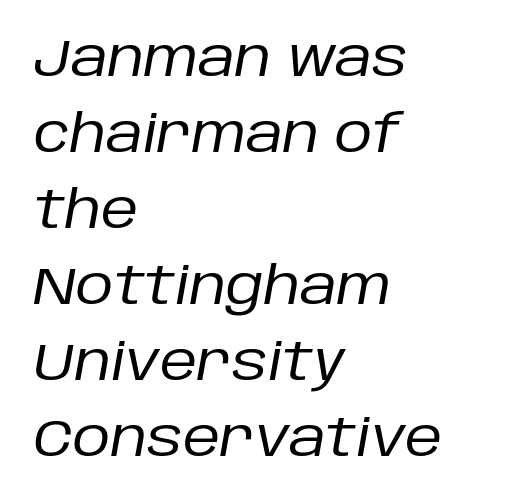
Q: Is the text bold? A: No.
Q: Is the text italic (slanted)? A: Yes, it leans right by about 10 degrees.
Q: Is the text underlined? A: No.
Q: How is the paragraph aligned? A: Left-aligned.
Q: Is the spacing between letters normal or unusually wide? A: Normal.
Q: Is the spacing between lines tight, normal or loose? A: Normal.
Q: Width (condensed, normal, or wide)? A: Normal.
Q: Stroke contrast? A: Low.
Q: x-height? A: Large.
Q: Monospaced? A: No.
